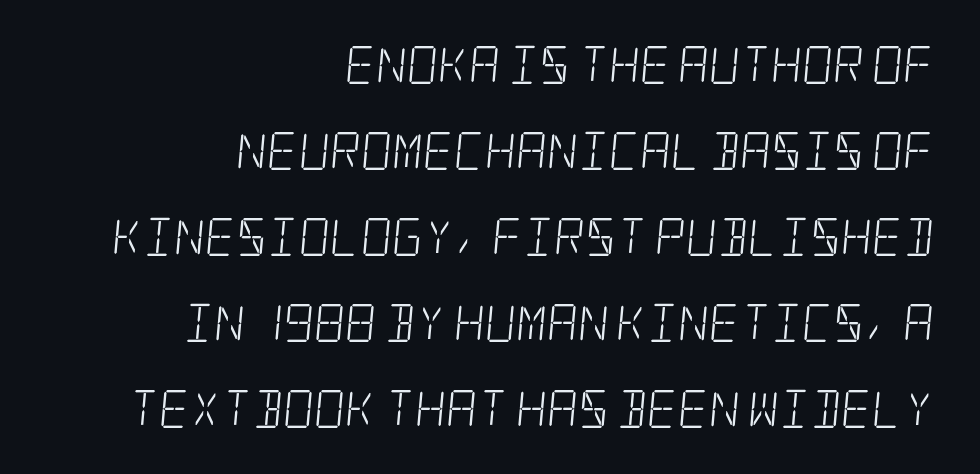
The gap between lines stays unmarked. Stem width sits at or under what a default text font uses. This rendering employs a face with finishing strokes, i.e., a serif. One-word summary of the alignment: right. Is the letter spacing exaggerated? No — it looks like the ordinary default.
